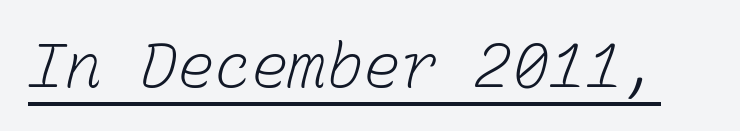
Q: Is the text bold? A: No.
Q: Is the text underlined? A: Yes.
Q: Is the spacing between letters normal or unusually wide? A: Normal.
Q: Width (condensed, normal, or wide)? A: Normal.
Q: Stroke contrast? A: Low.
Q: x-height? A: Medium.
Q: Monospaced? A: Yes.
